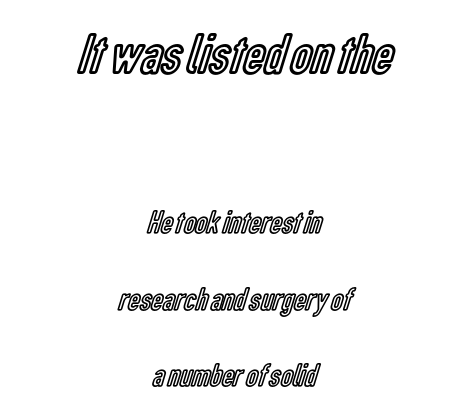
Q: Is the text italic (slanted)? A: Yes.
Q: Is the text underlined? A: No.
Q: How is the paragraph aligned? A: Centered.
Q: Is the spacing between letters normal or unusually wide? A: Normal.
Q: Is the spacing between lines tight, normal or loose? A: Loose.
Q: Which block of text is set in a larger size, the first (top) or the second (bottom)? A: The first (top) one.
Q: Width (condensed, normal, or wide)? A: Condensed.
Q: x-height? A: Medium.
Q: Monospaced? A: No.
